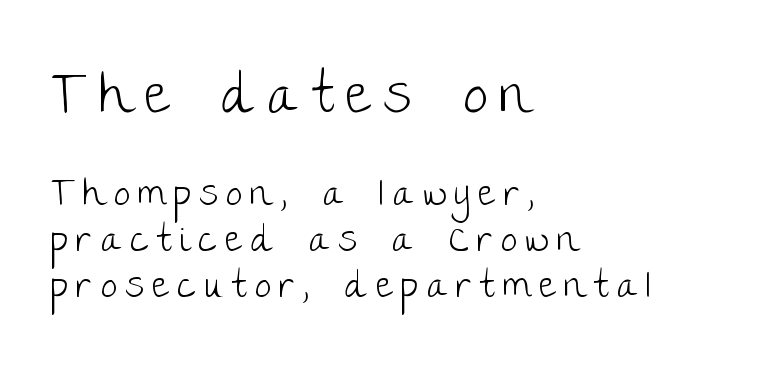
A classic flush-left, rag-right setting is used for this passage. Grotesque or geometric, the face here clearly has no serifs. Caption: face not bold, strokes unweighted. Here the glyphs are tracked loosely, breaking word shapes into spaced letters. The string is rendered with underlining switched off. The designer gave the opening block more size than the closing block.
